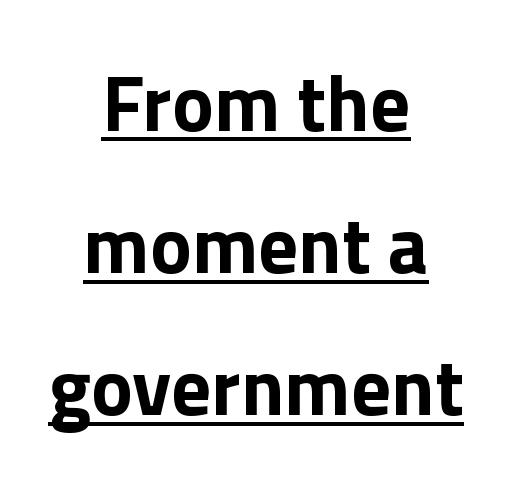
A full-strength bold gives these letters their thick strokes. No italicization has been applied; the sample stays upright. Looks like regular typesetting: each glyph gets only the width it needs. The string is rendered with underlining switched on. The designer went with a sans here, leaving each stem footless. Where is the straight margin? There isn't one; the lines are centered.
